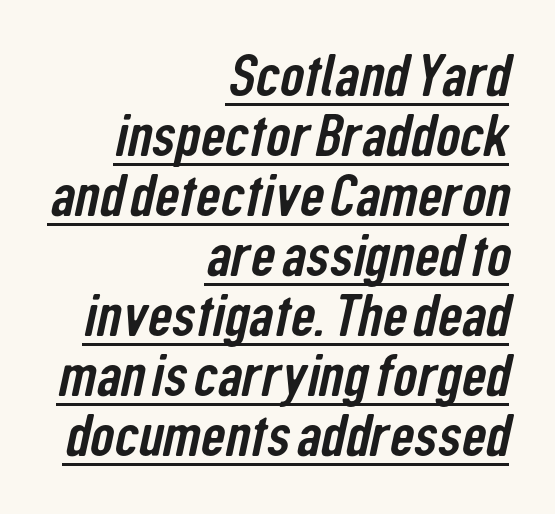
{"serif": "no", "width": "condensed", "stroke_contrast": "low", "x_height": "medium", "monospaced": "no", "underline": "yes", "align": "right", "line_spacing": "tight", "line_spacing_ratio": 1.0, "letter_spacing": "normal", "letter_spacing_em": 0.0, "glyph_px": 60}
